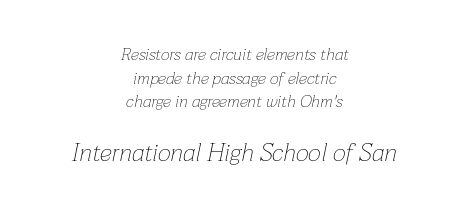
The image shows 25 px text type, italic (leaning right); set centered, normal line spacing (1.39x), normal letter spacing, not underlined; the second (bottom) block is 1.47x larger.
